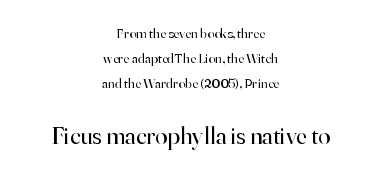
{"italic": "no", "bold": "no", "underline": "no", "align": "center", "line_spacing_ratio": 1.78, "letter_spacing": "normal", "letter_spacing_em": 0.0, "larger_block": "second", "size_ratio": 1.79, "glyph_px": 25}
